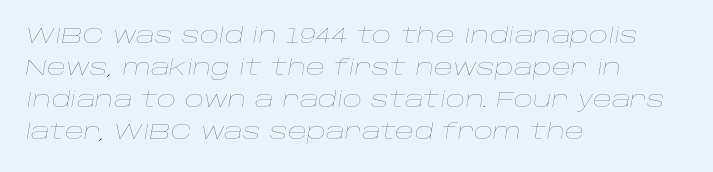
The image shows 21 px text type, italic (leaning right); set left-aligned, normal line spacing (1.53x), normal letter spacing, not underlined.
